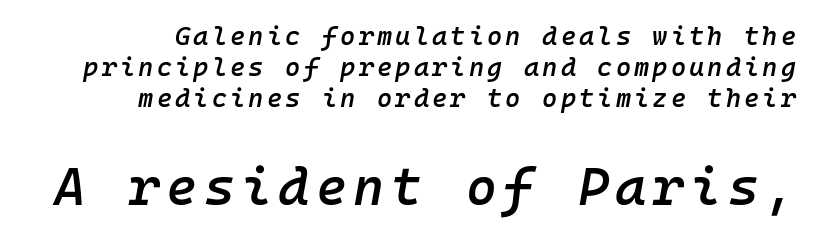
{"italic": "yes", "lean": "right", "slant_degrees": 10, "bold": "semi", "weight": "semibold", "width": "normal", "stroke_contrast": "low", "x_height": "medium", "monospaced": "yes", "underline": "no", "align": "right", "line_spacing_ratio": 1.19, "larger_block": "second", "size_ratio": 2.04, "glyph_px": 53}
